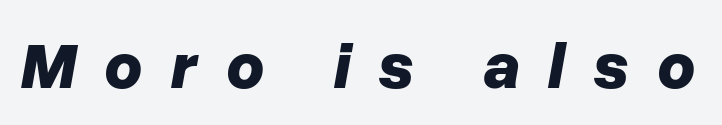
Plain, unruled lines of type. Slanted lettering throughout. A typesetter would call this proportional, since set widths differ per character. Tracking here is generous; glyphs stand well apart from one another. The face used here has the dense, thick strokes of a bold.
